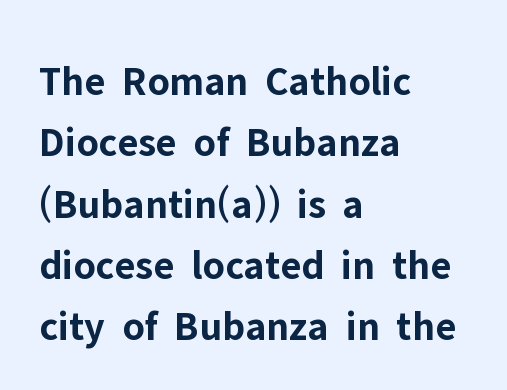
Q: Is the text bold? A: Yes.
Q: Is the text italic (slanted)? A: No, it is upright.
Q: Is the typeface a serif or a sans-serif typeface? A: Sans-serif.
Q: Is the text underlined? A: No.
Q: How is the paragraph aligned? A: Left-aligned.
Q: Is the spacing between letters normal or unusually wide? A: Normal.
Q: Is the spacing between lines tight, normal or loose? A: Normal.
Q: Width (condensed, normal, or wide)? A: Normal.
Q: Stroke contrast? A: Low.
Q: x-height? A: Medium.
Q: Monospaced? A: No.
